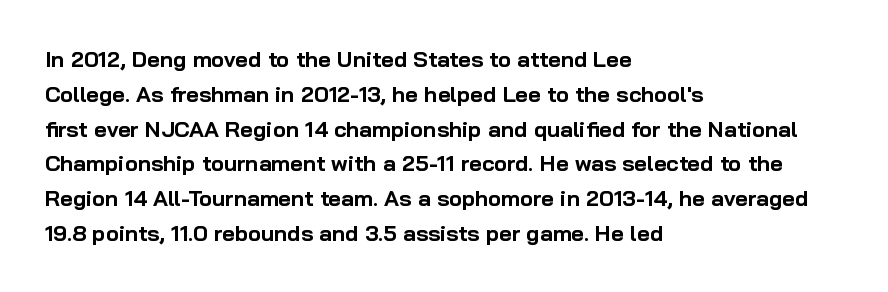
{"italic": "no", "bold": "yes", "underline": "no", "align": "left", "line_spacing": "normal", "line_spacing_ratio": 1.58, "letter_spacing": "normal", "letter_spacing_em": 0.0, "glyph_px": 22}
